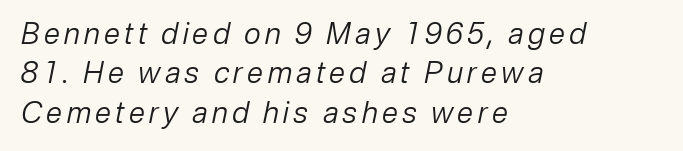
Q: Is the text bold? A: No.
Q: Is the text italic (slanted)? A: Yes, it leans right by about 12 degrees.
Q: Is the text underlined? A: No.
Q: How is the paragraph aligned? A: Left-aligned.
Q: Is the spacing between lines tight, normal or loose? A: Normal.
Q: Width (condensed, normal, or wide)? A: Normal.
Q: Stroke contrast? A: Low.
Q: x-height? A: Medium.
Q: Monospaced? A: No.
